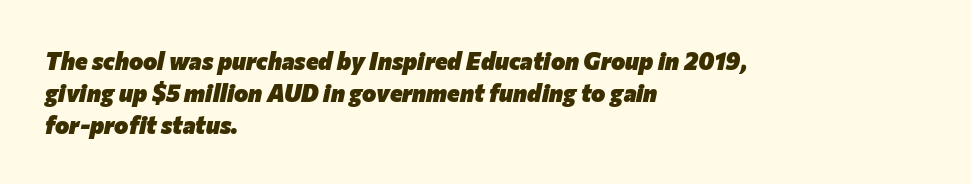
Q: Is the text bold? A: Yes.
Q: Is the text italic (slanted)? A: Yes, it leans right by about 12 degrees.
Q: Is the text underlined? A: No.
Q: How is the paragraph aligned? A: Left-aligned.
Q: Is the spacing between letters normal or unusually wide? A: Normal.
Q: Is the spacing between lines tight, normal or loose? A: Normal.
